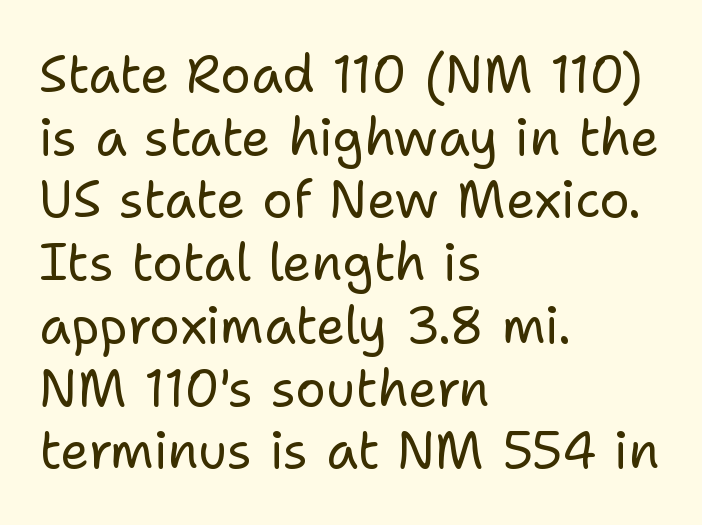
{"serif": "no", "italic": "no", "bold": "no", "weight": "regular", "width": "normal", "stroke_contrast": "low", "x_height": "medium", "monospaced": "no", "underline": "no", "align": "left", "line_spacing_ratio": 1.23, "letter_spacing": "normal", "letter_spacing_em": 0.0, "glyph_px": 51}
